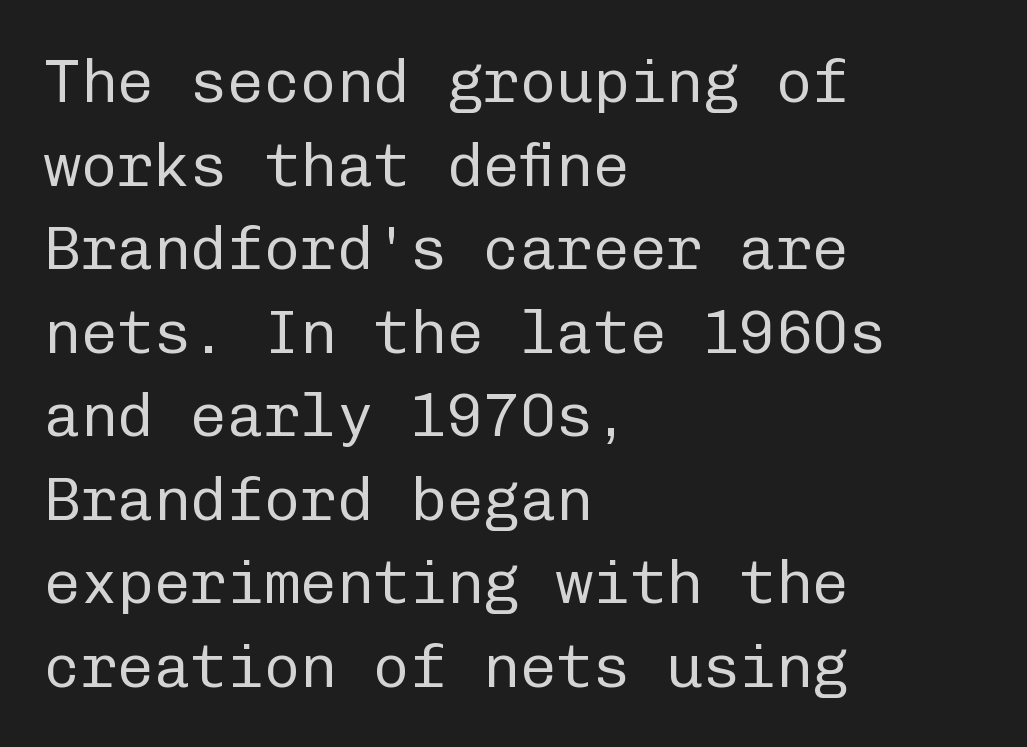
These lines sit exactly where default settings would place them. Style check: upright. No extra tracking has been applied to these lines. This rendering uses left alignment, leaving the right contour irregular. Here the designer chose a console-style face with uniform glyph widths.
